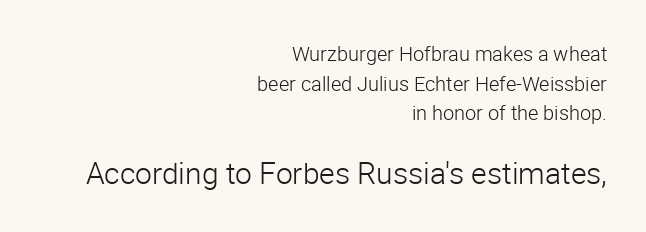
Beneath every word, the page is bare. What kind of face is this? One without serifs — a sans. Compared with a typical body face, this is equally light or lighter still. The rendering keeps characters at their native spacing. The following chunk of copy outweighs the initial chunk in type size.
